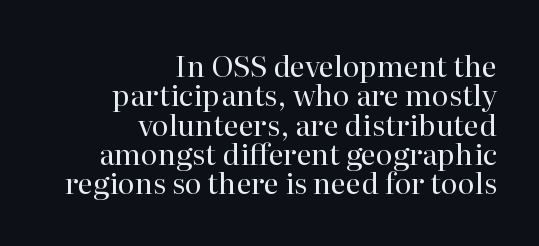
The typesetter chose a ragged-left arrangement here. This sample uses an upright cut, with every glyph sitting square on the baseline. A typesetter would label this face a serif. Caption: standard tracking, unaltered.
